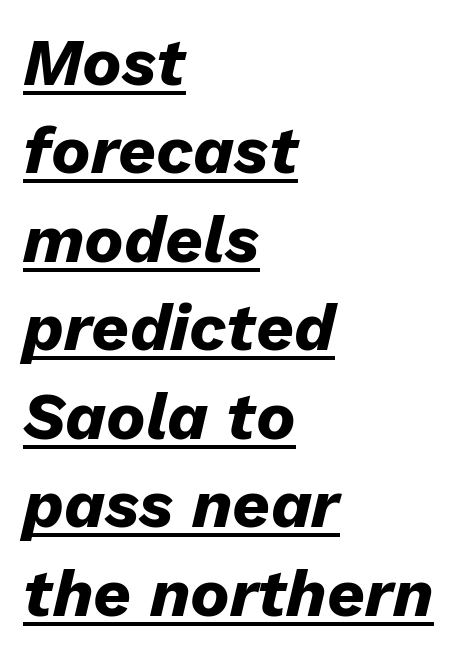
{"italic": "yes", "lean": "right", "slant_degrees": 13, "bold": "yes", "weight": "heavy", "width": "normal", "stroke_contrast": "low", "x_height": "medium", "monospaced": "no", "underline": "yes", "align": "left", "line_spacing": "normal", "line_spacing_ratio": 1.34, "letter_spacing": "normal", "letter_spacing_em": 0.0, "glyph_px": 66}
